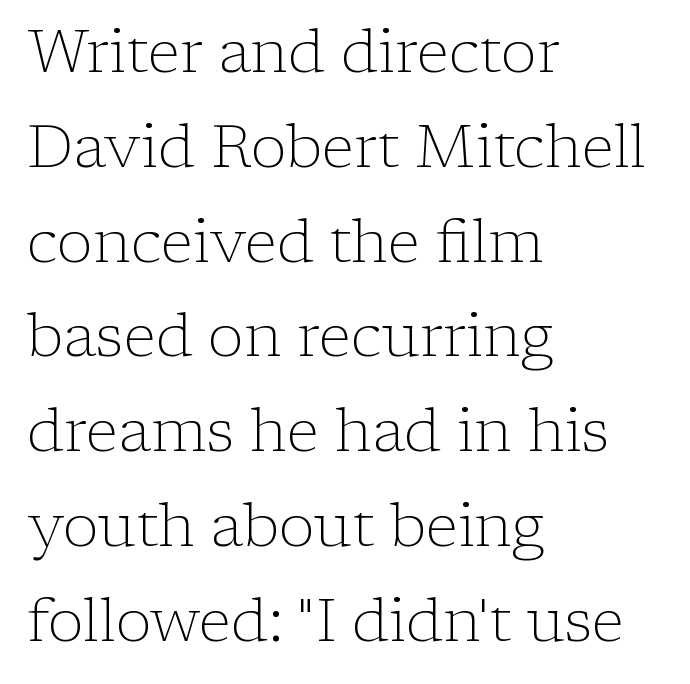
{"serif": "yes", "italic": "no", "bold": "no", "weight": "light", "width": "normal", "stroke_contrast": "low", "x_height": "medium", "monospaced": "no", "underline": "no", "align": "left", "line_spacing": "normal", "line_spacing_ratio": 1.58, "letter_spacing": "normal", "letter_spacing_em": 0.0, "glyph_px": 60}
